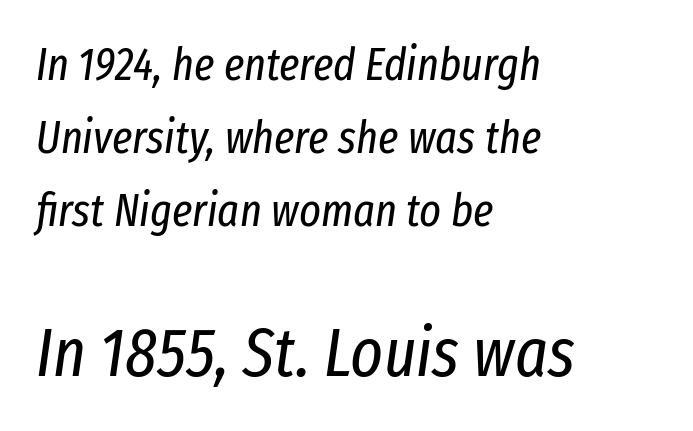
Q: Is the text bold? A: No.
Q: Is the text italic (slanted)? A: Yes, it leans right by about 8 degrees.
Q: Is the text underlined? A: No.
Q: How is the paragraph aligned? A: Left-aligned.
Q: Is the spacing between letters normal or unusually wide? A: Normal.
Q: Is the spacing between lines tight, normal or loose? A: Normal.
Q: Which block of text is set in a larger size, the first (top) or the second (bottom)? A: The second (bottom) one.
Q: Width (condensed, normal, or wide)? A: Condensed.
Q: Stroke contrast? A: Low.
Q: x-height? A: Medium.
Q: Monospaced? A: No.
